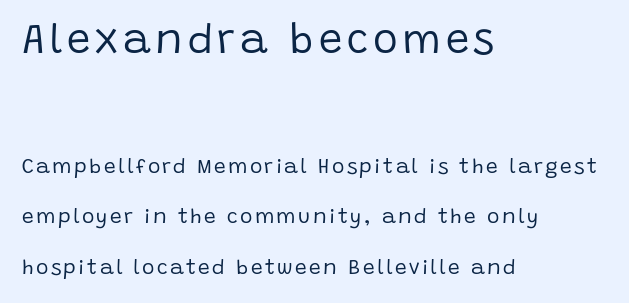
{"serif": "no", "italic": "no", "bold": "no", "weight": "regular", "width": "normal", "stroke_contrast": "low", "x_height": "large", "monospaced": "no", "underline": "no", "align": "left", "line_spacing": "loose", "line_spacing_ratio": 2.41, "larger_block": "first", "size_ratio": 2.0, "glyph_px": 42}
